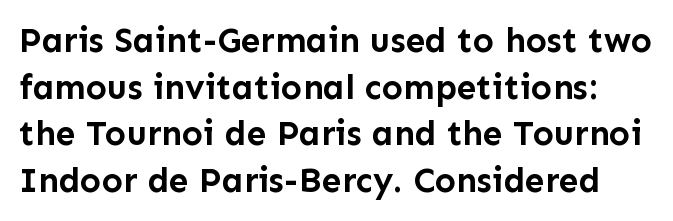
The image shows 35 px semibold sans-serif type, upright; set normal line spacing (1.33x), normal letter spacing, not underlined; low stroke contrast and a medium x-height.
